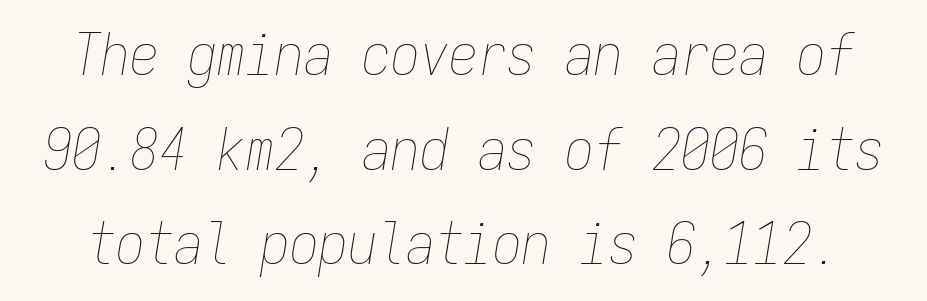
Q: Is the text bold? A: No.
Q: Is the text italic (slanted)? A: Yes, it leans right by about 9 degrees.
Q: Is the text underlined? A: No.
Q: Is the spacing between letters normal or unusually wide? A: Normal.
Q: Is the spacing between lines tight, normal or loose? A: Normal.
Q: Width (condensed, normal, or wide)? A: Condensed.
Q: Stroke contrast? A: Low.
Q: x-height? A: Medium.
Q: Monospaced? A: Yes.
